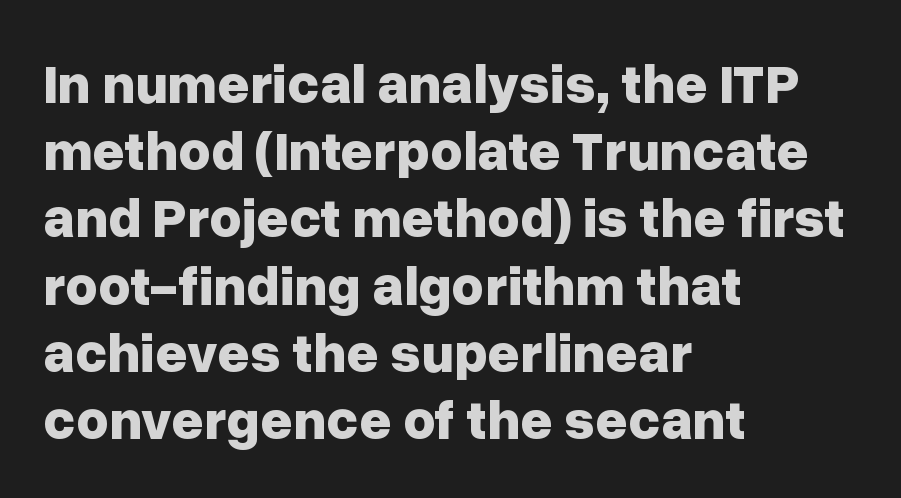
{"serif": "no", "italic": "no", "bold": "yes", "weight": "bold", "width": "normal", "stroke_contrast": "low", "x_height": "medium", "monospaced": "no", "underline": "no", "align": "left", "line_spacing_ratio": 1.2, "letter_spacing": "normal", "letter_spacing_em": 0.0, "glyph_px": 56}
